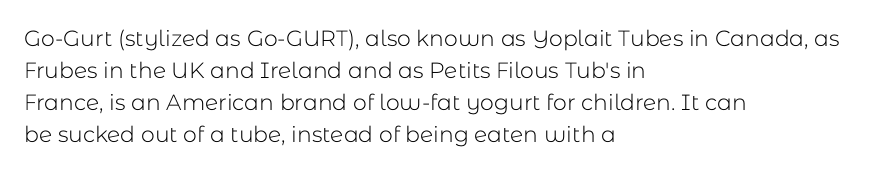
{"italic": "no", "bold": "no", "underline": "no", "align": "left", "line_spacing": "normal", "line_spacing_ratio": 1.46, "letter_spacing": "normal", "letter_spacing_em": 0.0, "glyph_px": 22}
